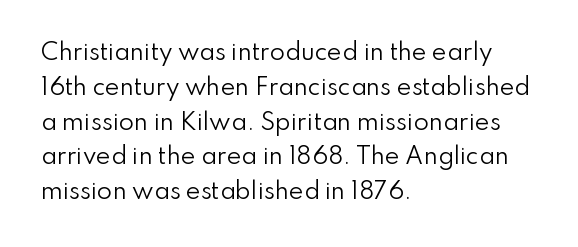
Q: Is the text bold? A: No.
Q: Is the text italic (slanted)? A: No, it is upright.
Q: Is the text underlined? A: No.
Q: How is the paragraph aligned? A: Left-aligned.
Q: Is the spacing between letters normal or unusually wide? A: Normal.
Q: Is the spacing between lines tight, normal or loose? A: Normal.
